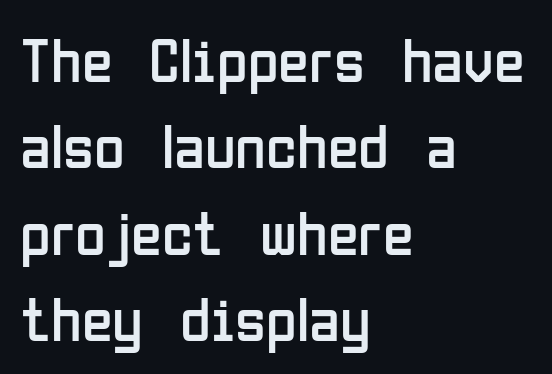
{"serif": "no", "italic": "no", "bold": "no", "weight": "regular", "width": "condensed", "stroke_contrast": "low", "x_height": "medium", "monospaced": "no", "underline": "no", "align": "left", "line_spacing": "normal", "line_spacing_ratio": 1.37, "letter_spacing": "normal", "letter_spacing_em": 0.0, "glyph_px": 63}
